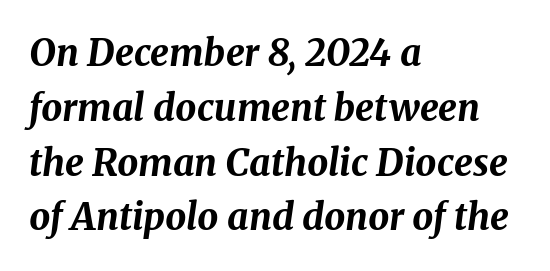
Q: Is the text bold? A: Yes.
Q: Is the text italic (slanted)? A: Yes, it leans right by about 8 degrees.
Q: Is the text underlined? A: No.
Q: How is the paragraph aligned? A: Left-aligned.
Q: Is the spacing between letters normal or unusually wide? A: Normal.
Q: Is the spacing between lines tight, normal or loose? A: Normal.
Q: Width (condensed, normal, or wide)? A: Normal.
Q: Stroke contrast? A: Medium.
Q: x-height? A: Medium.
Q: Monospaced? A: No.
